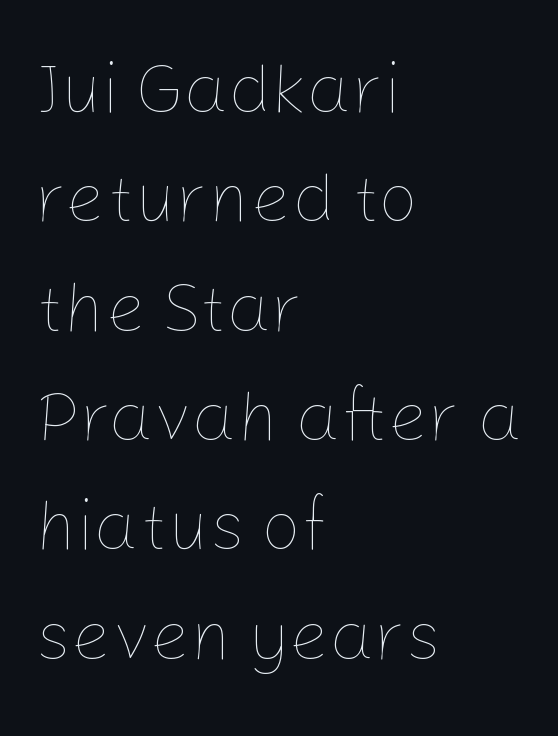
Q: Is the text bold? A: No.
Q: Is the text italic (slanted)? A: No, it is upright.
Q: Is the text underlined? A: No.
Q: How is the paragraph aligned? A: Left-aligned.
Q: Is the spacing between letters normal or unusually wide? A: Normal.
Q: Is the spacing between lines tight, normal or loose? A: Normal.
Q: Width (condensed, normal, or wide)? A: Normal.
Q: Stroke contrast? A: Low.
Q: x-height? A: Medium.
Q: Monospaced? A: No.
